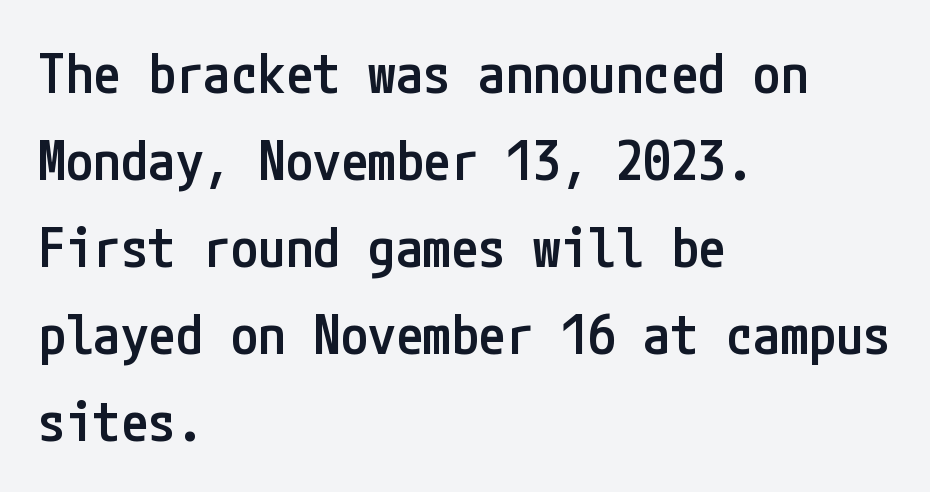
The image shows 55 px semibold, condensed sans-serif type, upright; set left-aligned, normal line spacing (1.58x), normal letter spacing, not underlined; low stroke contrast and a medium x-height.
